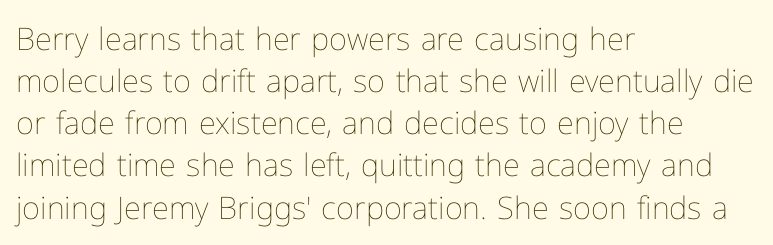
Q: Is the text bold? A: No.
Q: Is the text italic (slanted)? A: No, it is upright.
Q: Is the text underlined? A: No.
Q: How is the paragraph aligned? A: Left-aligned.
Q: Is the spacing between letters normal or unusually wide? A: Normal.
Q: Is the spacing between lines tight, normal or loose? A: Normal.
Q: Width (condensed, normal, or wide)? A: Normal.
Q: Stroke contrast? A: Low.
Q: x-height? A: Medium.
Q: Monospaced? A: No.
